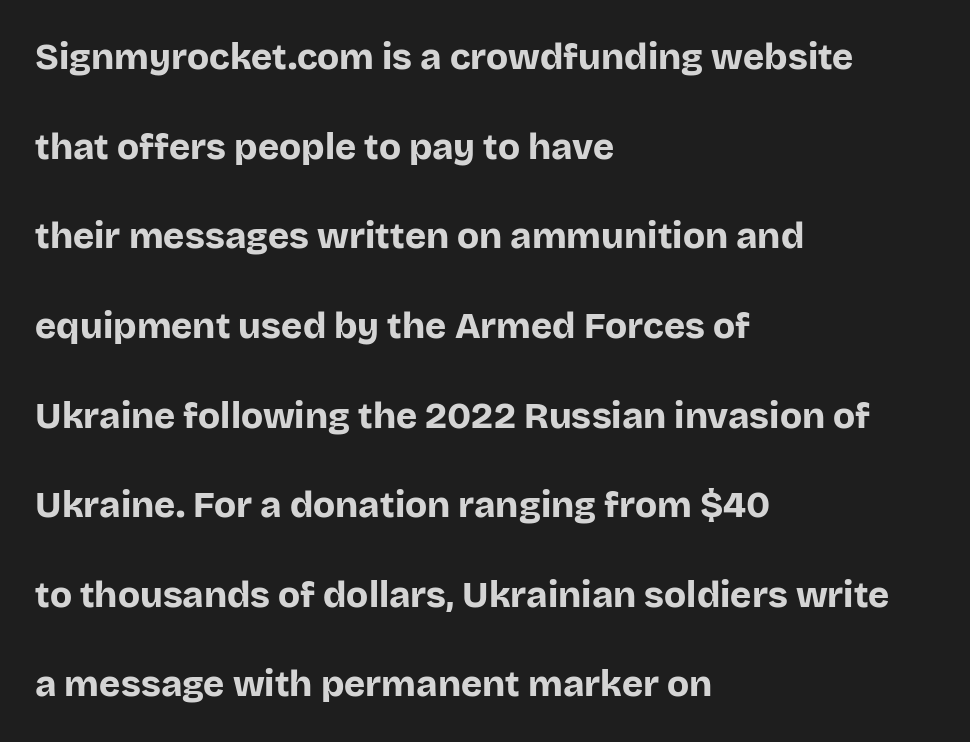
The image shows 36 px bold sans-serif type, upright; set left-aligned, loose line spacing (2.49x), normal letter spacing, not underlined; low stroke contrast and a large x-height.
